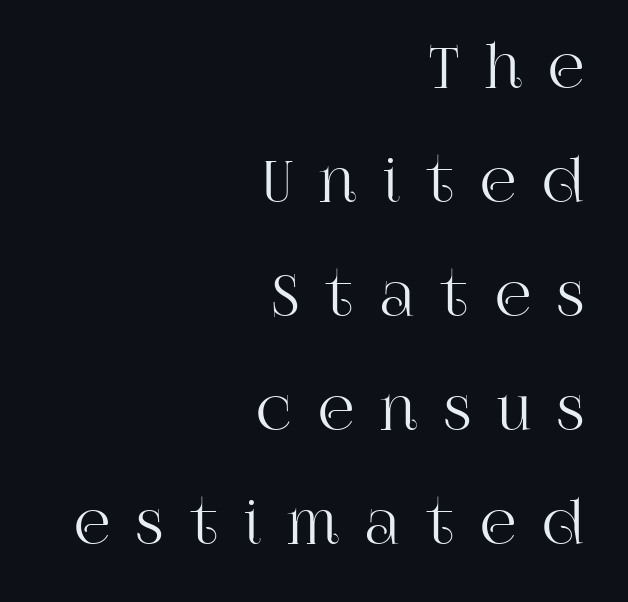
Q: Is the text italic (slanted)? A: No, it is upright.
Q: Is the typeface a serif or a sans-serif typeface? A: Serif.
Q: Is the text underlined? A: No.
Q: How is the paragraph aligned? A: Right-aligned.
Q: Is the spacing between letters normal or unusually wide? A: Unusually wide.
Q: Is the spacing between lines tight, normal or loose? A: Loose.
Q: Width (condensed, normal, or wide)? A: Normal.
Q: Stroke contrast? A: High.
Q: x-height? A: Large.
Q: Monospaced? A: No.
